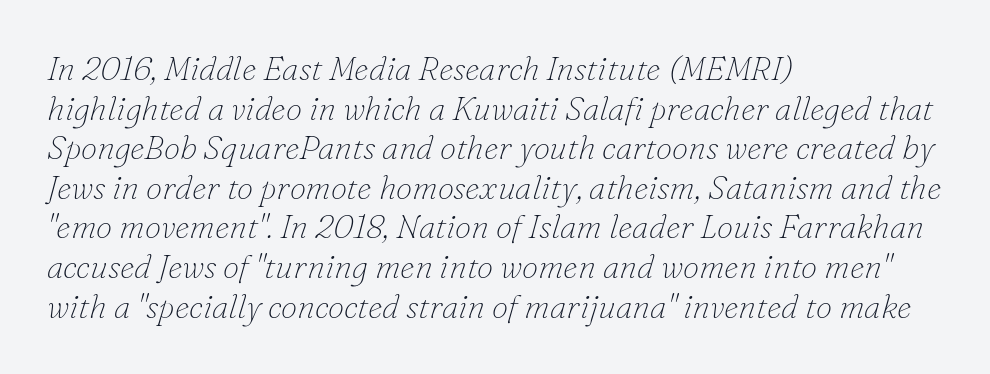
Q: Is the text bold? A: No.
Q: Is the text italic (slanted)? A: Yes, it leans right by about 16 degrees.
Q: Is the typeface a serif or a sans-serif typeface? A: Serif.
Q: Is the text underlined? A: No.
Q: How is the paragraph aligned? A: Left-aligned.
Q: Is the spacing between letters normal or unusually wide? A: Normal.
Q: Width (condensed, normal, or wide)? A: Normal.
Q: Stroke contrast? A: Low.
Q: x-height? A: Small.
Q: Monospaced? A: No.
